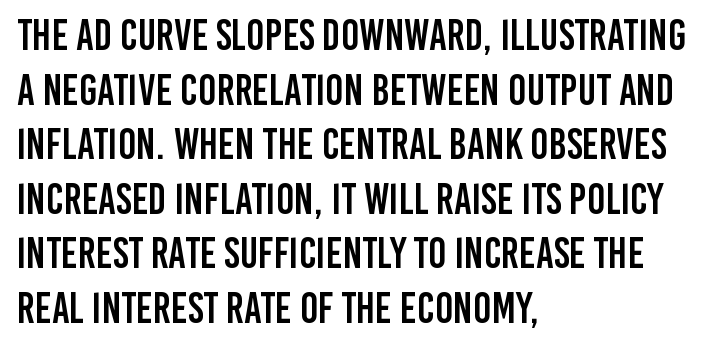
The image shows 43 px condensed sans-serif type, upright; set left-aligned, normal line spacing (1.27x), normal letter spacing, not underlined; low stroke contrast and a large x-height.
